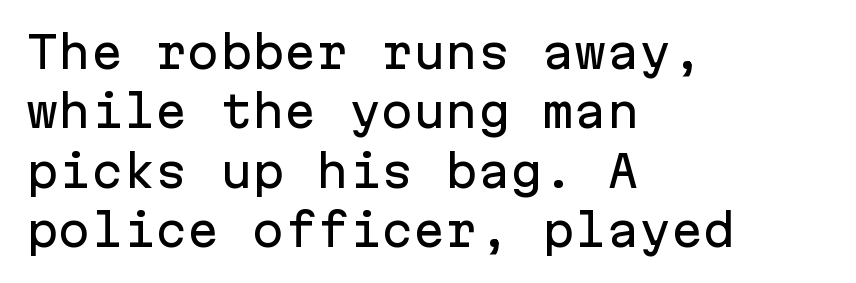
The image shows 43 px sans-serif type, upright, monospaced; set left-aligned, normal line spacing (1.38x), normal letter spacing, not underlined; low stroke contrast and a medium x-height.
